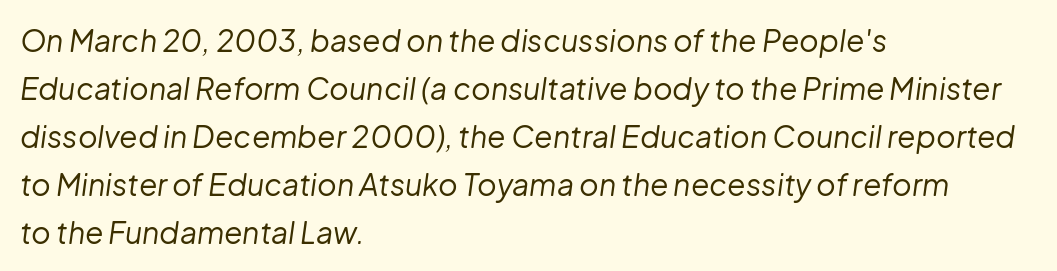
The glyphs are unaccompanied by any horizontal stroke below them. The strokes carry an ordinary text weight at most. Visually the block forms a straight wall on the left and a jagged coastline on the right. The horizontal fit of the characters is conventional and even. Quick note: italic.
